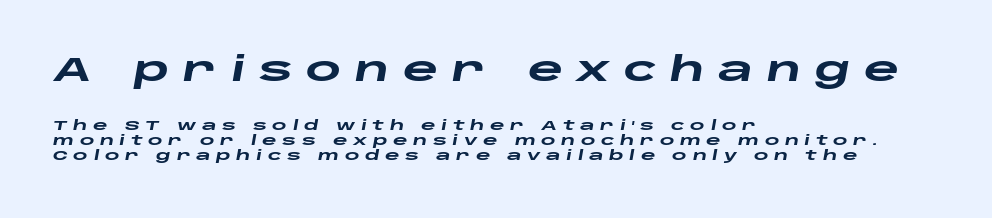
Q: Is the text bold? A: Yes.
Q: Is the text italic (slanted)? A: Yes, it leans right by about 10 degrees.
Q: Is the text underlined? A: No.
Q: How is the paragraph aligned? A: Left-aligned.
Q: Is the spacing between letters normal or unusually wide? A: Unusually wide.
Q: Is the spacing between lines tight, normal or loose? A: Tight.
Q: Which block of text is set in a larger size, the first (top) or the second (bottom)? A: The first (top) one.
Q: Width (condensed, normal, or wide)? A: Wide.
Q: Stroke contrast? A: Low.
Q: x-height? A: Large.
Q: Monospaced? A: No.
